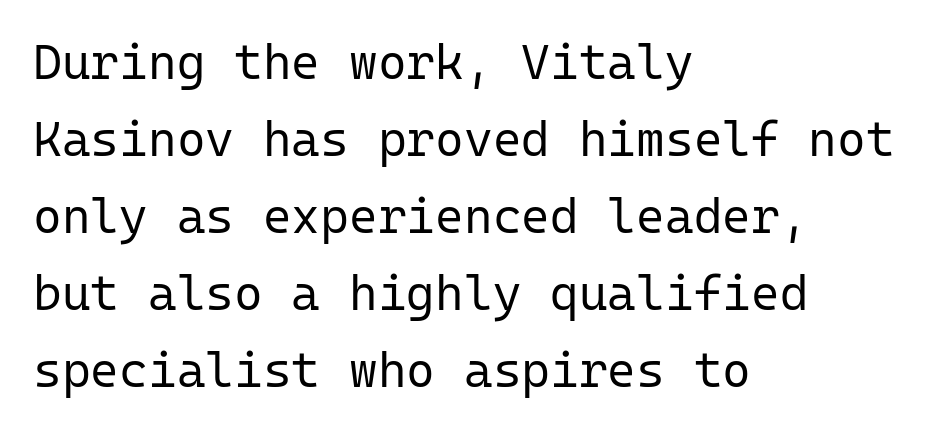
Italic: no, the glyphs are upright roman. Caption: multi-line text, flush left, ragged right. Quick note: interline space is typical. Spacing between characters is what you'd get straight out of the box. Nothing sits at the stroke ends, so this counts as sans-serif. Stem width sits at or under what a default text font uses.
